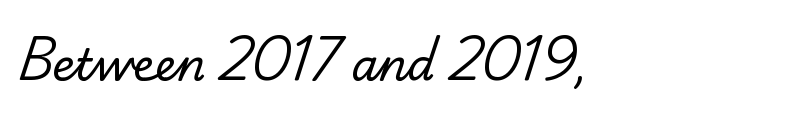
The image shows 44 px regular-weight serif type; set normal letter spacing, not underlined; low stroke contrast and a small x-height.
